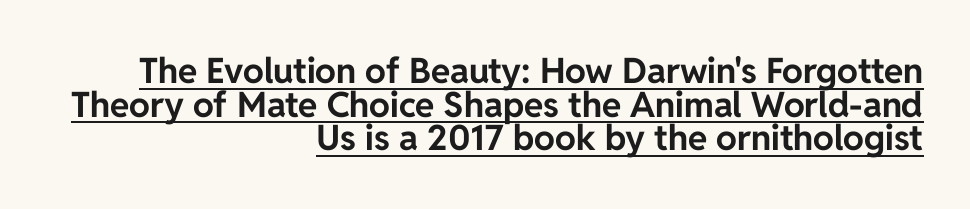
Horizontally, the lines are justified to the trailing edge only. Every stem runs plumb, perpendicular to the baseline. This sample has the flowing, uneven cadence of proportional lettering. The face used here is a sans, in the tradition of grotesques and geometrics.
